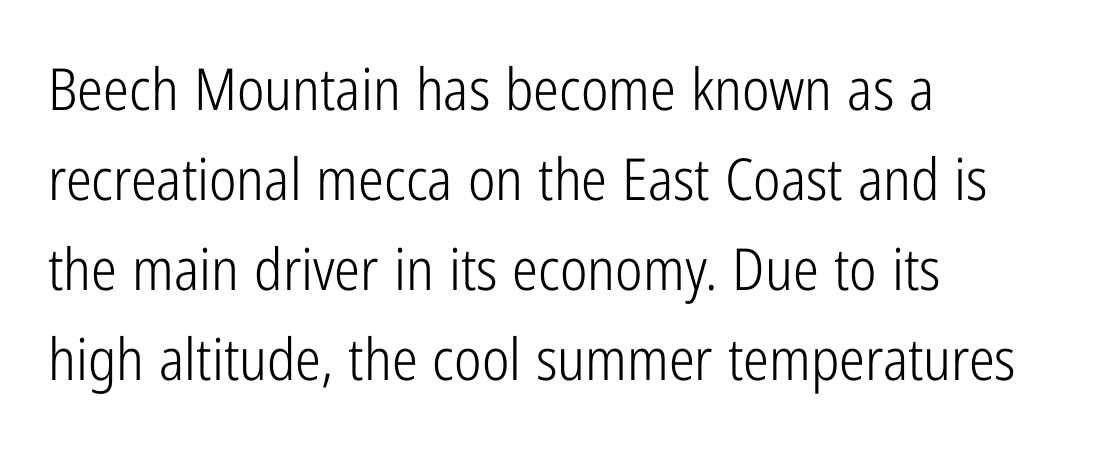
{"serif": "no", "italic": "no", "bold": "no", "weight": "light", "width": "condensed", "stroke_contrast": "low", "x_height": "medium", "monospaced": "no", "underline": "no", "align": "left", "line_spacing": "normal", "line_spacing_ratio": 1.55, "letter_spacing": "normal", "letter_spacing_em": 0.0, "glyph_px": 58}
